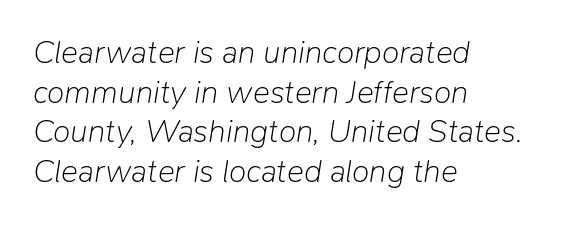
The horizontal fit of the characters is conventional and even. Is the block centered? No — it sits flush against the left margin. The strokes are not fattened; the text isn't bold. Notice how the stems are inclined rather than vertical — that's the hallmark of italics.
